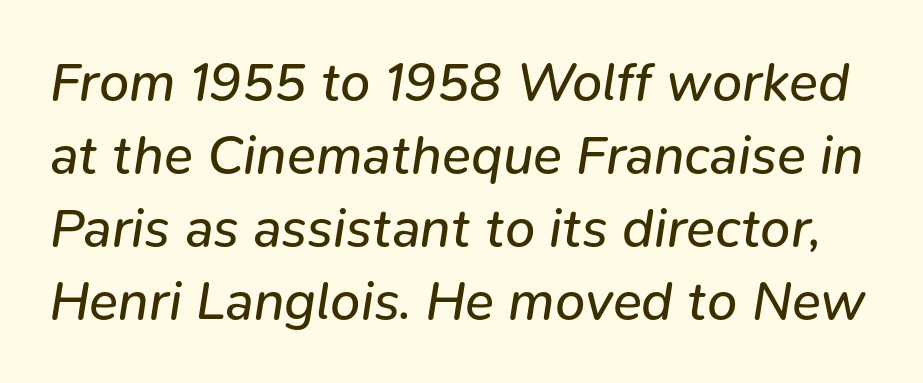
The lines sit at an ordinary, default distance from one another. Weight class: somewhere from thin through regular. Is the letter spacing exaggerated? No — it looks like the ordinary default. The rendering uses natural spacing where letterforms have individual widths. Every character sits at an angle, as italics do.
